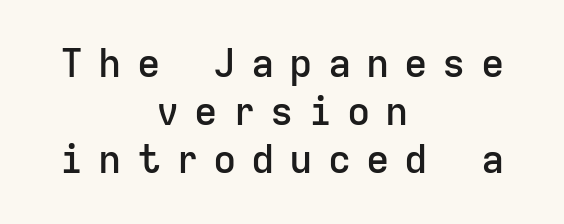
{"serif": "no", "italic": "no", "bold": "semi", "weight": "semibold", "width": "normal", "stroke_contrast": "low", "x_height": "medium", "monospaced": "yes", "underline": "no", "align": "center", "line_spacing_ratio": 1.23, "letter_spacing": "wide", "letter_spacing_em": 0.38, "glyph_px": 39}
